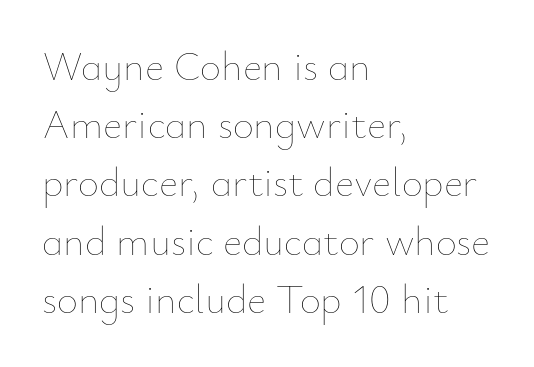
The image shows 41 px thin type, upright; set left-aligned, normal line spacing (1.42x), normal letter spacing, not underlined; low stroke contrast and a small x-height.
